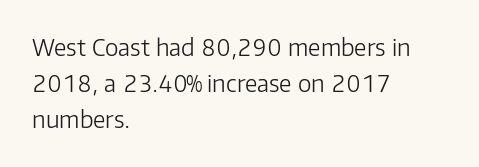
The image shows 23 px text type, upright; set left-aligned, normal line spacing (1.57x), normal letter spacing, not underlined.
